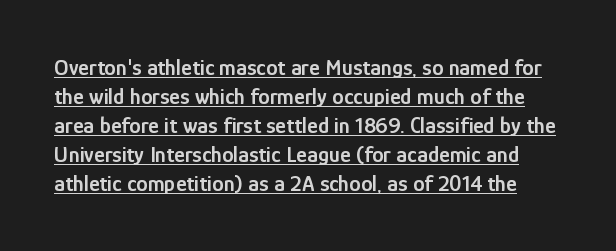
{"italic": "no", "bold": "semi", "underline": "yes", "line_spacing": "normal", "line_spacing_ratio": 1.26, "letter_spacing": "normal", "letter_spacing_em": 0.0, "glyph_px": 23}
